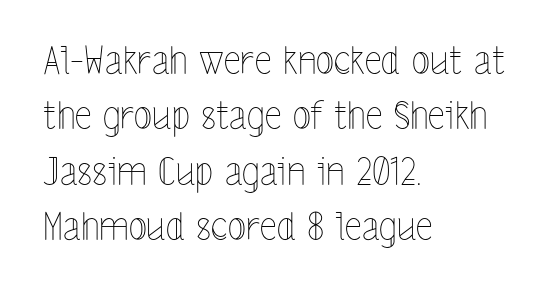
The image shows 38 px thin, condensed type, upright; set left-aligned, normal line spacing (1.46x), normal letter spacing, not underlined; a medium x-height.
